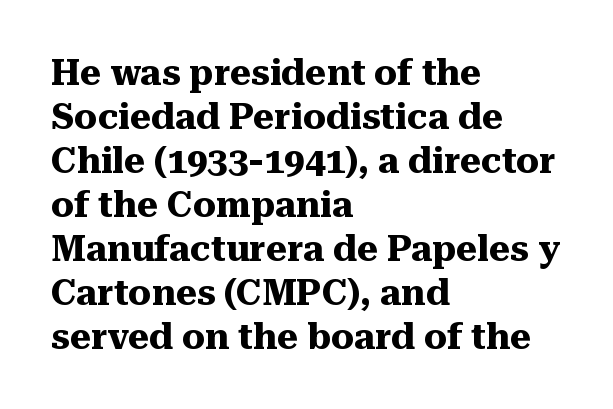
The image shows 36 px heavy serif type, upright; set left-aligned, line spacing 1.22x, normal letter spacing, not underlined; medium stroke contrast and a medium x-height.
